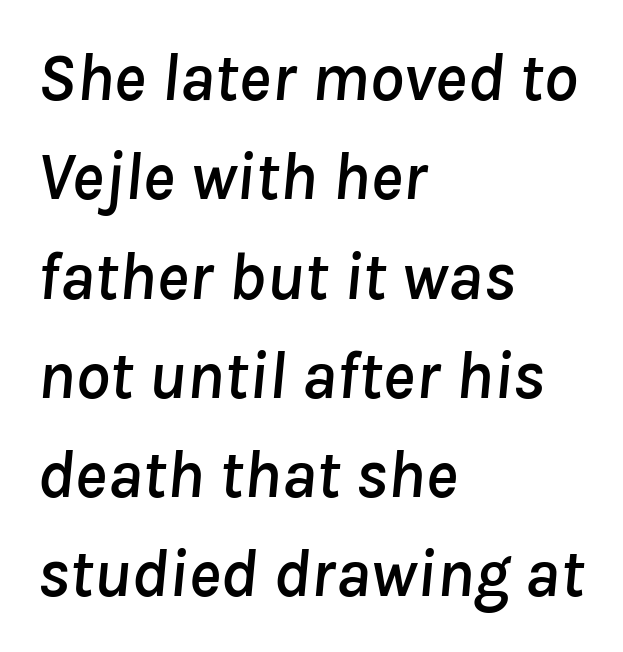
Q: Is the text italic (slanted)? A: Yes, it leans right by about 8 degrees.
Q: Is the text underlined? A: No.
Q: How is the paragraph aligned? A: Left-aligned.
Q: Is the spacing between letters normal or unusually wide? A: Normal.
Q: Is the spacing between lines tight, normal or loose? A: Normal.
Q: Width (condensed, normal, or wide)? A: Normal.
Q: Stroke contrast? A: Low.
Q: x-height? A: Medium.
Q: Monospaced? A: No.
